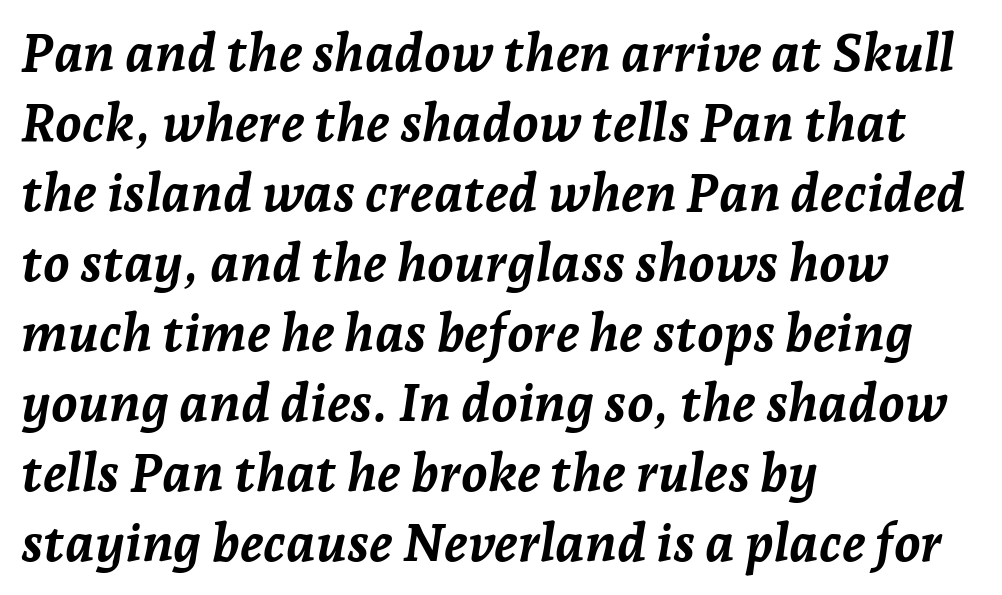
{"italic": "yes", "lean": "right", "slant_degrees": 7, "bold": "yes", "weight": "semibold", "width": "normal", "stroke_contrast": "low", "x_height": "medium", "monospaced": "no", "underline": "no", "align": "left", "line_spacing": "normal", "line_spacing_ratio": 1.32, "letter_spacing": "normal", "letter_spacing_em": 0.0, "glyph_px": 53}
